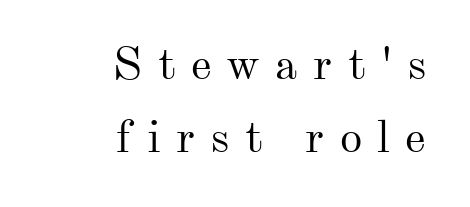
{"serif": "yes", "italic": "no", "bold": "no", "weight": "regular", "width": "normal", "stroke_contrast": "medium", "x_height": "small", "monospaced": "no", "underline": "no", "align": "right", "line_spacing": "normal", "line_spacing_ratio": 1.62, "letter_spacing": "wide", "letter_spacing_em": 0.34, "glyph_px": 45}
